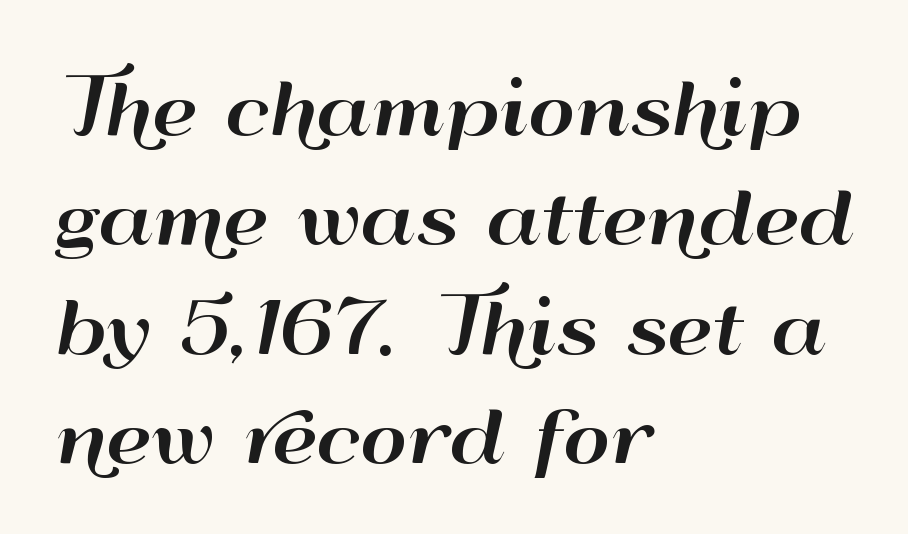
The image shows 73 px wide sans-serif type; set left-aligned, normal line spacing (1.5x), normal letter spacing, not underlined; high stroke contrast and a small x-height.
